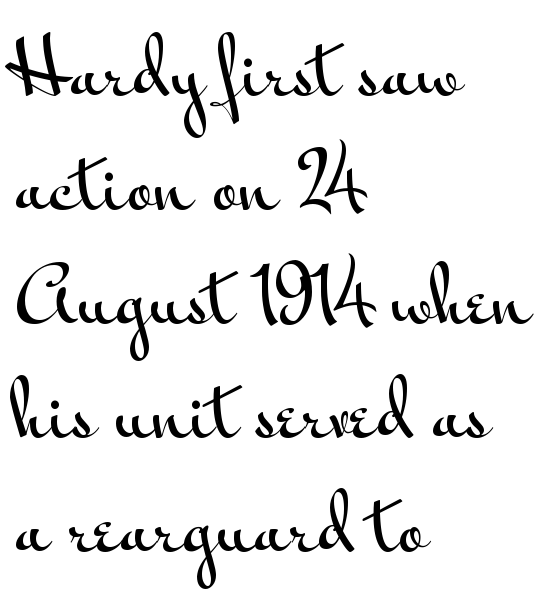
Every row of glyphs begins at an identical x-position on the left. Tracking value appears to be zero — textbook default spacing. The face used here is proportionally spaced, like ordinary book or web type. Examine the stroke ends and you'll find no serifs.
